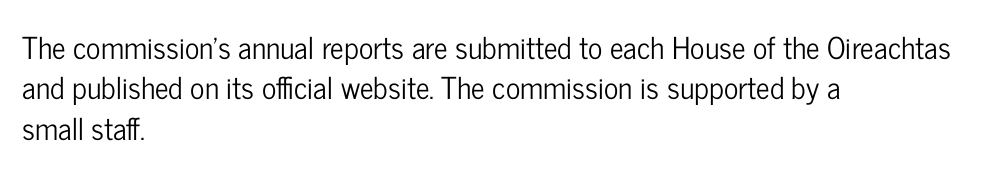
The specimen reads as upright at a glance. The rendering anchors every line to the left-hand side. Is this a fixed-width face? No — the glyphs have proportional, varying widths. In terms of letterform style, serifs are entirely absent. Observe the ordinary spacing: letters are neighbours, not strangers.
